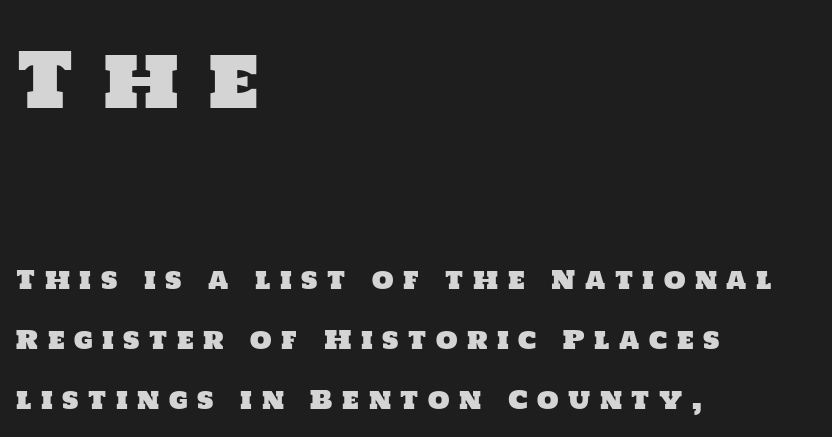
The image shows 76 px sans-serif type; set left-aligned, loose line spacing (2.4x), unusually wide letter spacing (+0.38 em), not underlined; the first (top) block is 3.04x larger; low stroke contrast and a large x-height.
